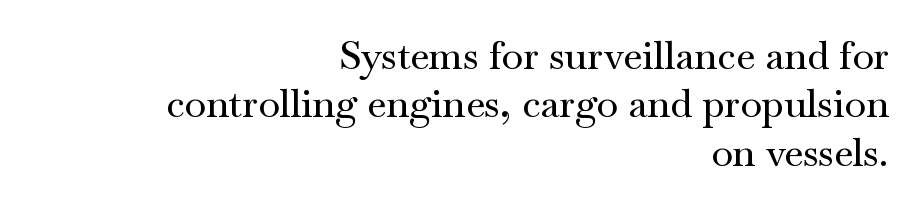
The image shows 39 px wide serif type, upright; set right-aligned, line spacing 1.24x, normal letter spacing, not underlined; medium stroke contrast and a small x-height.
